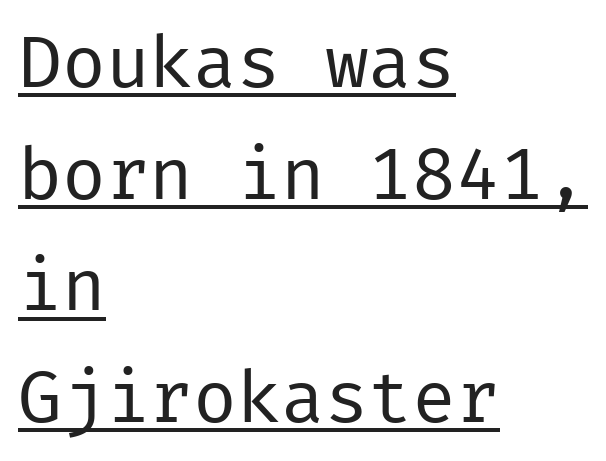
These lines are set flush left with a ragged right edge. The lettering is marked with a stroke running underneath it. Line spacing here is normal. Posture: upright roman. The font family rendered here belongs to the sans-serif group. Compared with a typical body face, this is equally light or lighter still.
